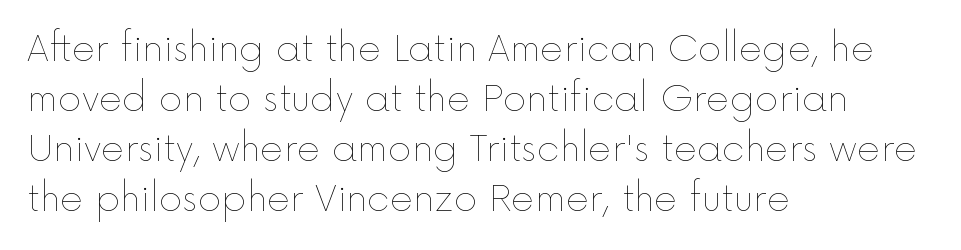
The image shows 36 px thin type, upright; set left-aligned, normal line spacing (1.39x), normal letter spacing, not underlined; a medium x-height.
